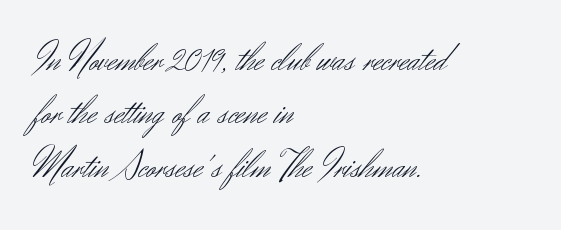
Heft: none added — not bold. Grotesque or geometric, the face here clearly has no serifs. Varying glyph widths throughout — classic text-font behaviour.
